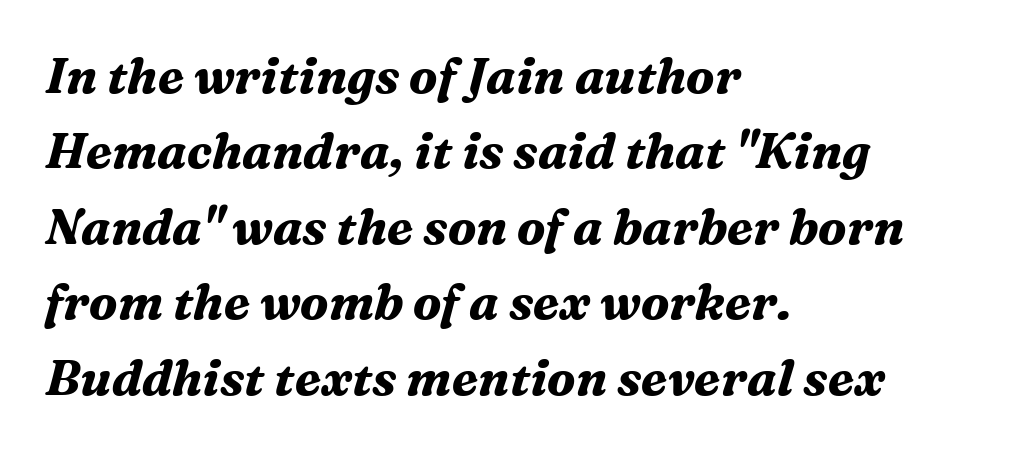
The image shows 49 px bold serif type, italic (leaning right); set left-aligned, normal line spacing (1.54x), normal letter spacing, not underlined; medium stroke contrast and a medium x-height.
